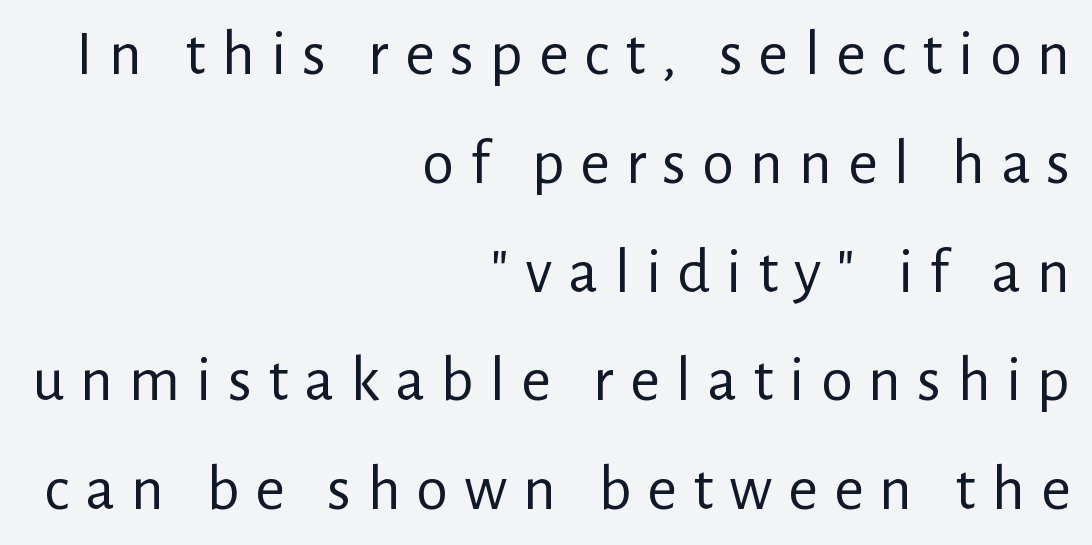
Q: Is the text bold? A: No.
Q: Is the text italic (slanted)? A: No, it is upright.
Q: Is the typeface a serif or a sans-serif typeface? A: Sans-serif.
Q: Is the text underlined? A: No.
Q: How is the paragraph aligned? A: Right-aligned.
Q: Is the spacing between letters normal or unusually wide? A: Unusually wide.
Q: Is the spacing between lines tight, normal or loose? A: Normal.
Q: Width (condensed, normal, or wide)? A: Normal.
Q: Stroke contrast? A: Low.
Q: x-height? A: Medium.
Q: Monospaced? A: No.
